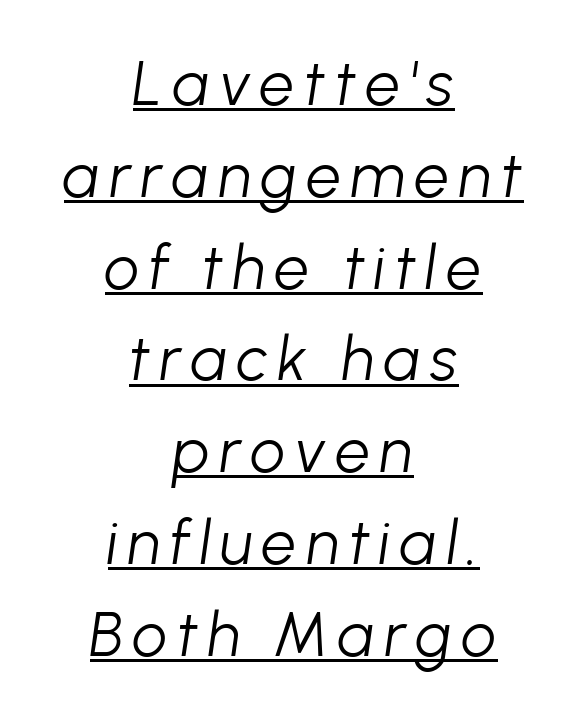
Q: Is the text bold? A: No.
Q: Is the text italic (slanted)? A: Yes, it leans right by about 8 degrees.
Q: Is the text underlined? A: Yes.
Q: How is the paragraph aligned? A: Centered.
Q: Is the spacing between lines tight, normal or loose? A: Normal.
Q: Width (condensed, normal, or wide)? A: Normal.
Q: Stroke contrast? A: Low.
Q: x-height? A: Medium.
Q: Monospaced? A: No.
